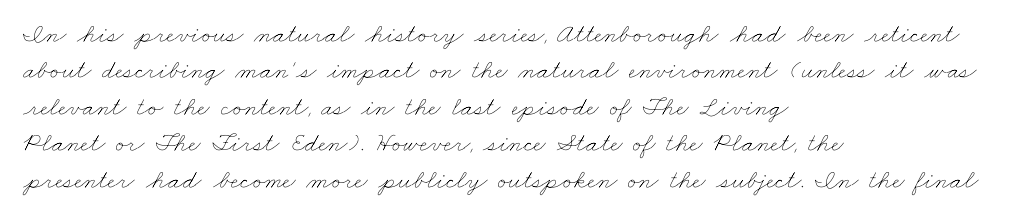
{"bold": "no", "underline": "no", "align": "left", "line_spacing": "normal", "line_spacing_ratio": 1.35, "letter_spacing": "normal", "letter_spacing_em": 0.0, "glyph_px": 27}
